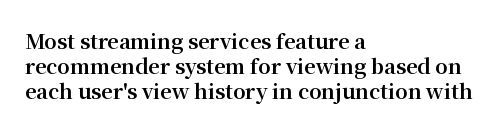
{"italic": "no", "bold": "yes", "underline": "no", "align": "left", "line_spacing": "normal", "line_spacing_ratio": 1.26, "letter_spacing": "normal", "letter_spacing_em": 0.0, "glyph_px": 20}
